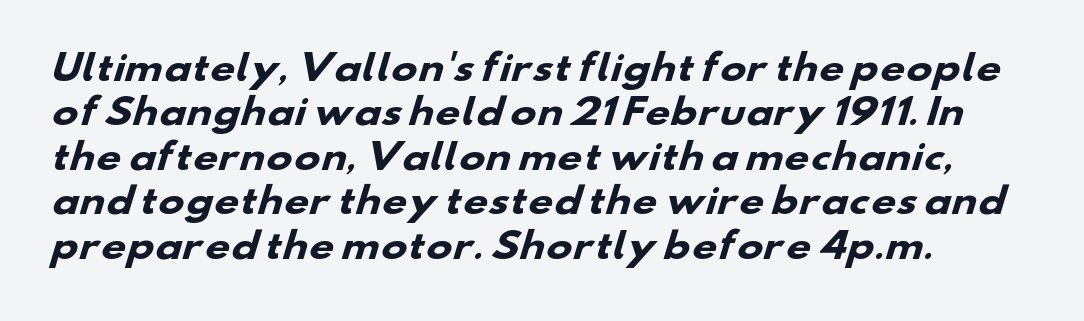
Q: Is the text bold? A: Yes.
Q: Is the typeface a serif or a sans-serif typeface? A: Sans-serif.
Q: Is the text underlined? A: No.
Q: How is the paragraph aligned? A: Left-aligned.
Q: Is the spacing between letters normal or unusually wide? A: Normal.
Q: Is the spacing between lines tight, normal or loose? A: Normal.
Q: Width (condensed, normal, or wide)? A: Wide.
Q: Stroke contrast? A: Low.
Q: x-height? A: Small.
Q: Monospaced? A: No.
